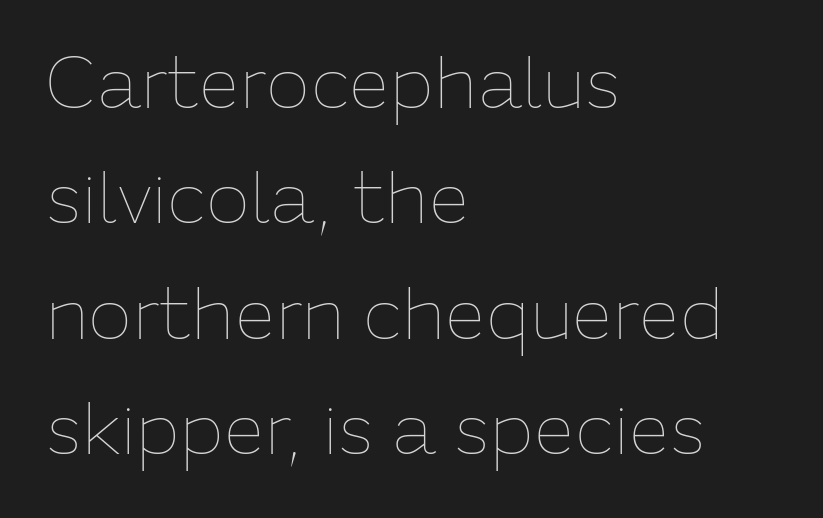
The image shows 73 px thin type, upright; set left-aligned, normal line spacing (1.58x), normal letter spacing, not underlined; low stroke contrast and a medium x-height.
